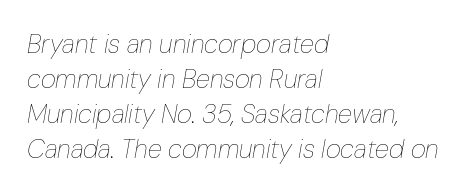
The image shows 26 px text type, italic (leaning right); set left-aligned, normal line spacing (1.35x), normal letter spacing, not underlined.
